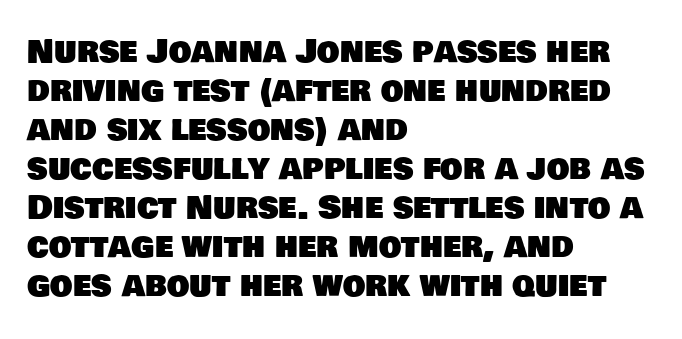
{"serif": "no", "width": "normal", "stroke_contrast": "low", "x_height": "large", "monospaced": "no", "underline": "no", "align": "left", "line_spacing_ratio": 1.22, "letter_spacing": "normal", "letter_spacing_em": 0.0, "glyph_px": 32}
